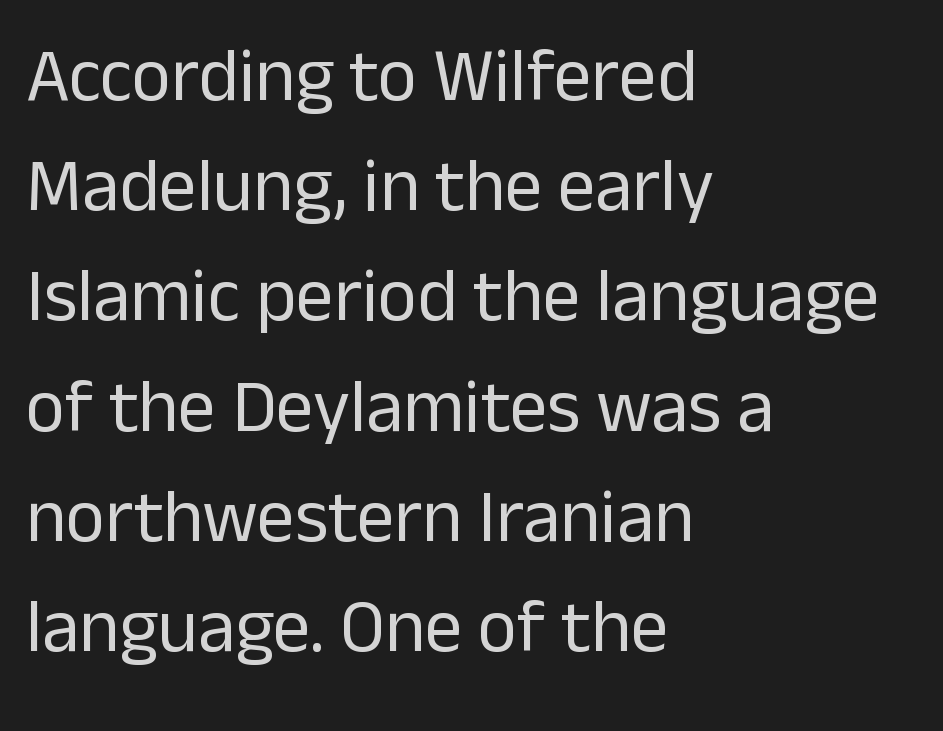
The image shows 75 px regular-weight sans-serif type, upright; set left-aligned, normal line spacing (1.47x), normal letter spacing, not underlined; low stroke contrast and a medium x-height.
